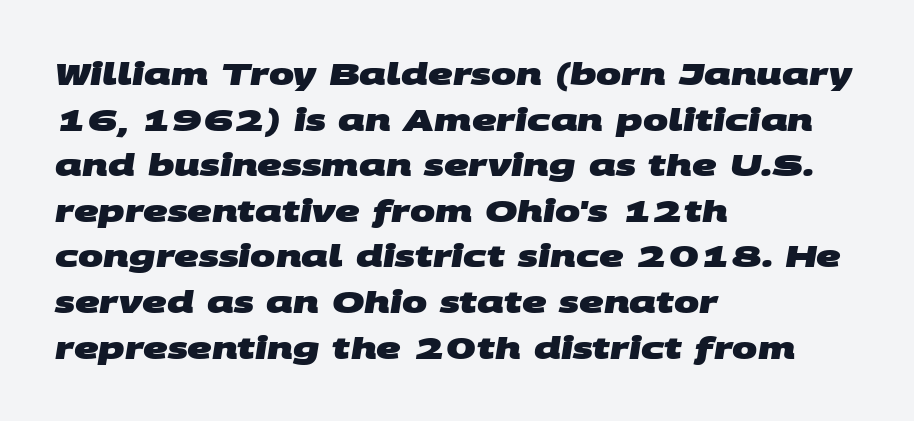
{"serif": "no", "bold": "yes", "weight": "heavy", "width": "wide", "stroke_contrast": "medium", "x_height": "large", "monospaced": "no", "underline": "no", "align": "left", "line_spacing": "normal", "line_spacing_ratio": 1.52, "letter_spacing": "normal", "letter_spacing_em": 0.0, "glyph_px": 30}
